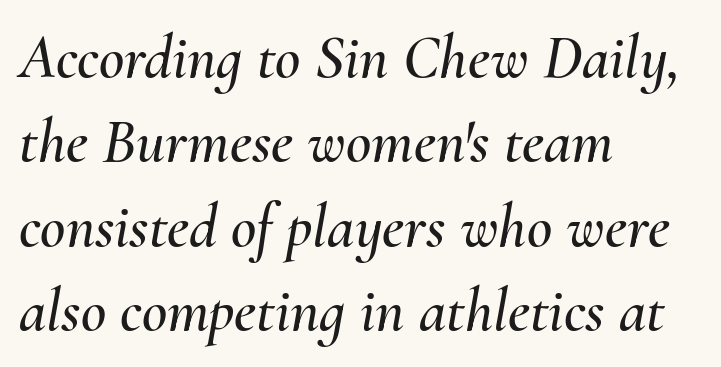
{"italic": "yes", "lean": "right", "slant_degrees": 10, "width": "normal", "stroke_contrast": "medium", "x_height": "small", "monospaced": "no", "underline": "no", "align": "left", "line_spacing": "normal", "line_spacing_ratio": 1.36, "letter_spacing": "normal", "letter_spacing_em": 0.0, "glyph_px": 62}
